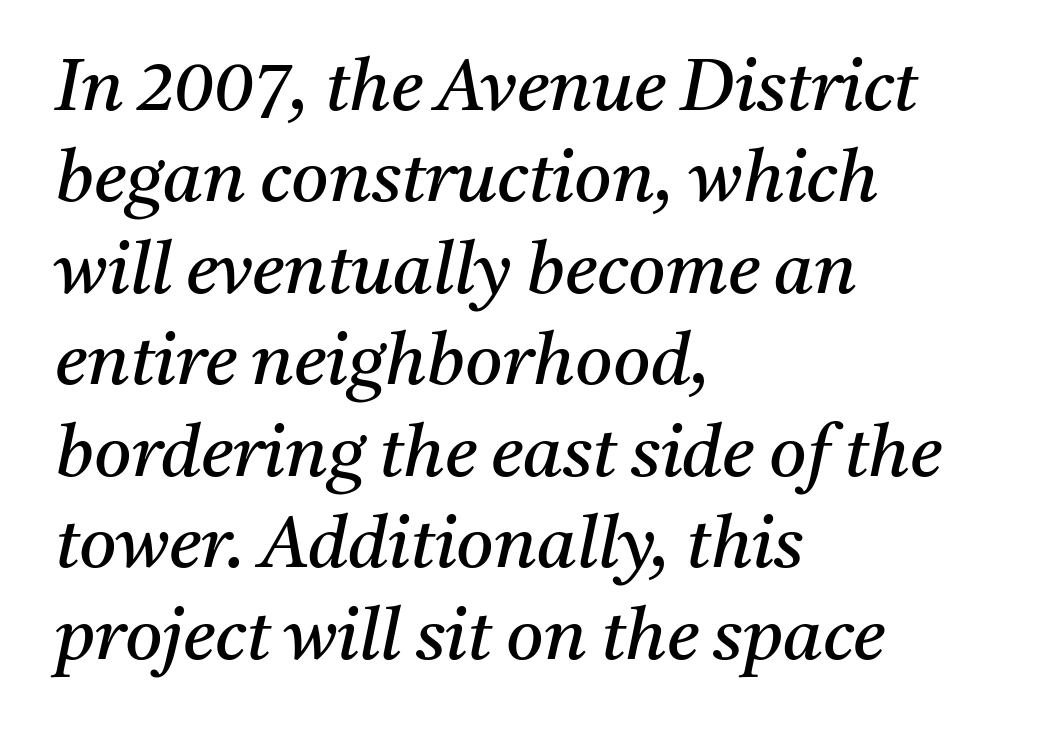
Lines of text with bare space underneath. Is this a fixed-width face? No — the glyphs have proportional, varying widths. Weight: regular or lighter. Each line starts at the same left margin while the right side varies. The rendering shows small feet on the letterforms — a serif design. Short note: letters normally spaced.
